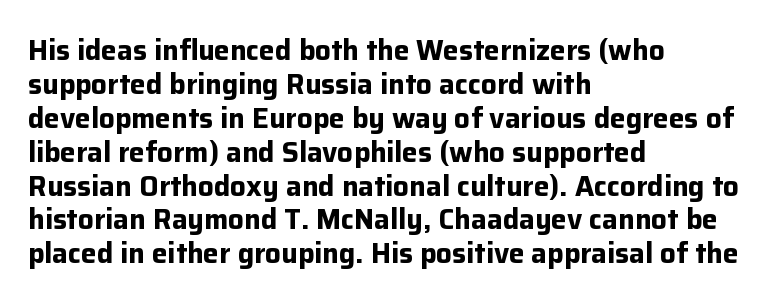
{"serif": "no", "italic": "no", "bold": "yes", "weight": "bold", "width": "normal", "stroke_contrast": "low", "x_height": "medium", "monospaced": "no", "underline": "no", "align": "left", "line_spacing_ratio": 1.21, "letter_spacing": "normal", "letter_spacing_em": 0.0, "glyph_px": 28}
